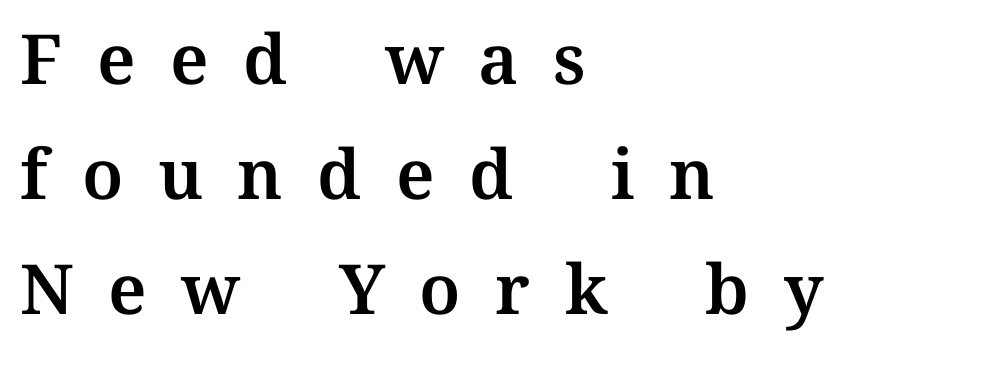
Q: Is the text italic (slanted)? A: No, it is upright.
Q: Is the text underlined? A: No.
Q: How is the paragraph aligned? A: Left-aligned.
Q: Is the spacing between letters normal or unusually wide? A: Unusually wide.
Q: Is the spacing between lines tight, normal or loose? A: Normal.
Q: Width (condensed, normal, or wide)? A: Normal.
Q: Stroke contrast? A: Medium.
Q: x-height? A: Medium.
Q: Monospaced? A: No.
